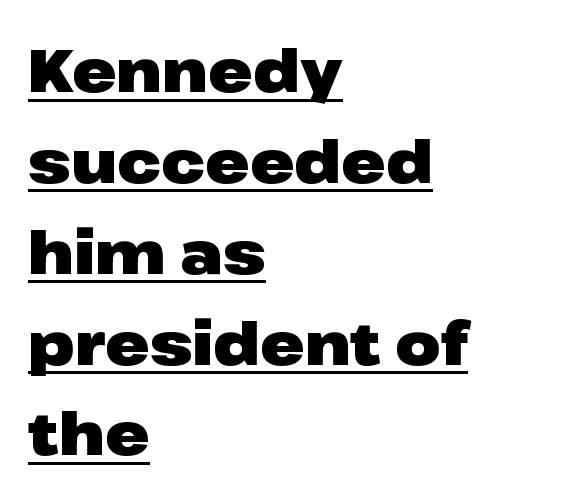
The letters stand upright; this is a roman face. This sample has the flowing, uneven cadence of proportional lettering. This rendering leaves character spacing at its baseline value. Type style note: lacks serifs. Each line starts at the same left margin while the right side varies. Set as a true bold cut, around the 700 mark.
